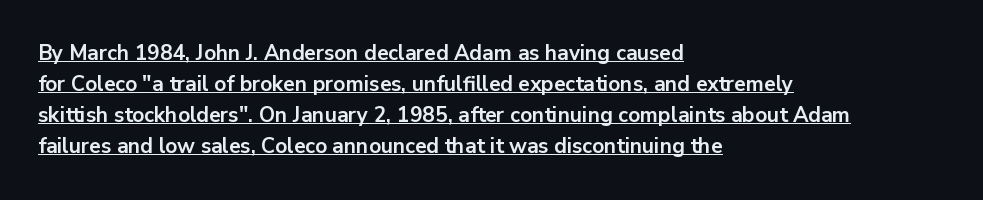
The image shows 21 px bold type, upright; set left-aligned, normal line spacing (1.48x), normal letter spacing, underlined.
